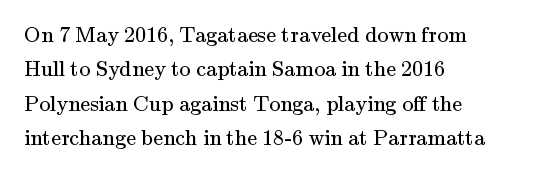
The image shows 22 px text type, upright; set left-aligned, normal line spacing (1.56x), normal letter spacing, not underlined.
